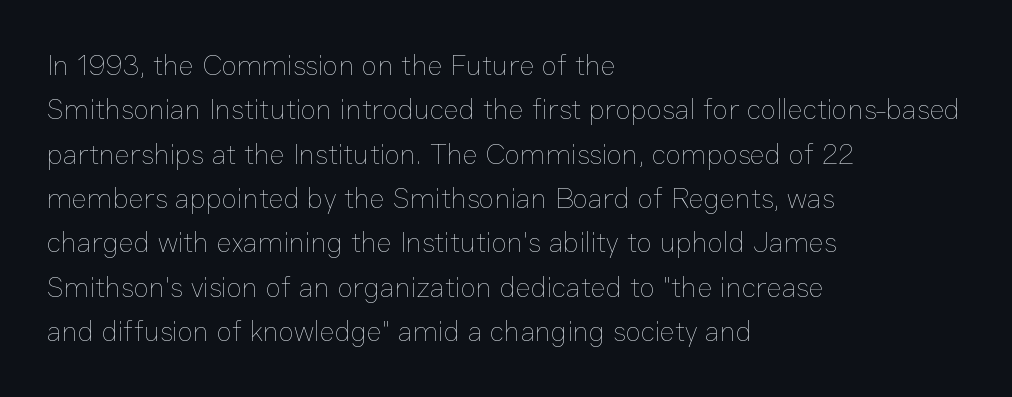
{"italic": "no", "bold": "no", "weight": "thin", "width": "normal", "stroke_contrast": "low", "x_height": "medium", "monospaced": "no", "underline": "no", "align": "left", "line_spacing": "normal", "line_spacing_ratio": 1.53, "letter_spacing": "normal", "letter_spacing_em": 0.0, "glyph_px": 29}
